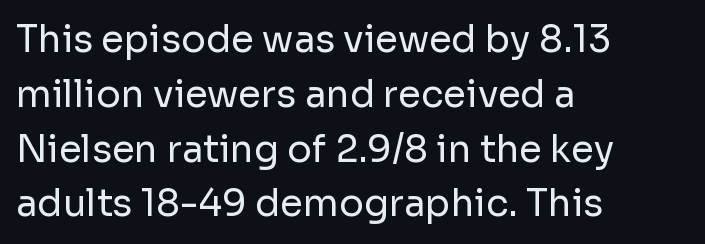
Q: Is the text bold? A: No.
Q: Is the text italic (slanted)? A: No, it is upright.
Q: Is the typeface a serif or a sans-serif typeface? A: Sans-serif.
Q: Is the text underlined? A: No.
Q: How is the paragraph aligned? A: Left-aligned.
Q: Is the spacing between letters normal or unusually wide? A: Normal.
Q: Is the spacing between lines tight, normal or loose? A: Normal.
Q: Width (condensed, normal, or wide)? A: Normal.
Q: Stroke contrast? A: Low.
Q: x-height? A: Medium.
Q: Monospaced? A: No.
